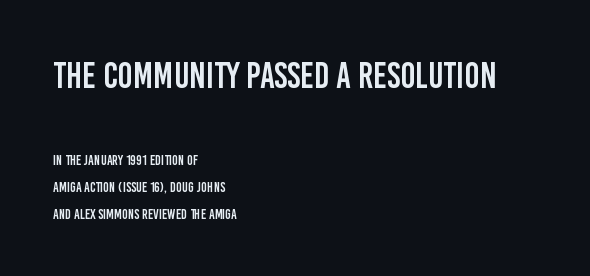
Each letter keeps its own natural width here, so spacing adapts to shape. Every character sits straight up, as roman type does. Alignment: flush left. This rendering leaves character spacing at its baseline value.
